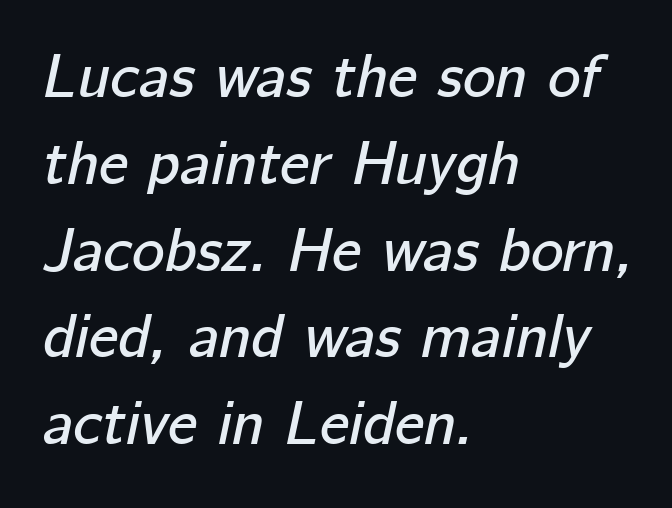
{"italic": "yes", "lean": "right", "slant_degrees": 12, "width": "normal", "stroke_contrast": "low", "x_height": "medium", "monospaced": "no", "underline": "no", "align": "left", "line_spacing": "normal", "line_spacing_ratio": 1.4, "letter_spacing": "normal", "letter_spacing_em": 0.0, "glyph_px": 62}
